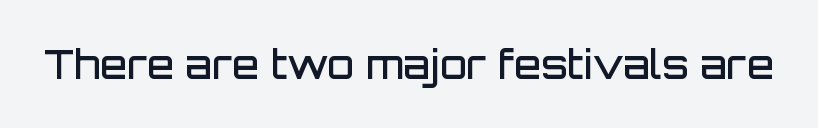
Q: Is the text bold? A: Semi-bold.
Q: Is the text italic (slanted)? A: No, it is upright.
Q: Is the typeface a serif or a sans-serif typeface? A: Sans-serif.
Q: Is the text underlined? A: No.
Q: Is the spacing between letters normal or unusually wide? A: Normal.
Q: Width (condensed, normal, or wide)? A: Normal.
Q: Stroke contrast? A: Low.
Q: x-height? A: Large.
Q: Monospaced? A: No.
